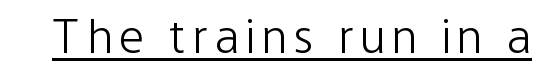
Q: Is the text bold? A: No.
Q: Is the text italic (slanted)? A: No, it is upright.
Q: Is the typeface a serif or a sans-serif typeface? A: Sans-serif.
Q: Is the text underlined? A: Yes.
Q: Width (condensed, normal, or wide)? A: Condensed.
Q: Stroke contrast? A: Low.
Q: x-height? A: Medium.
Q: Monospaced? A: No.
